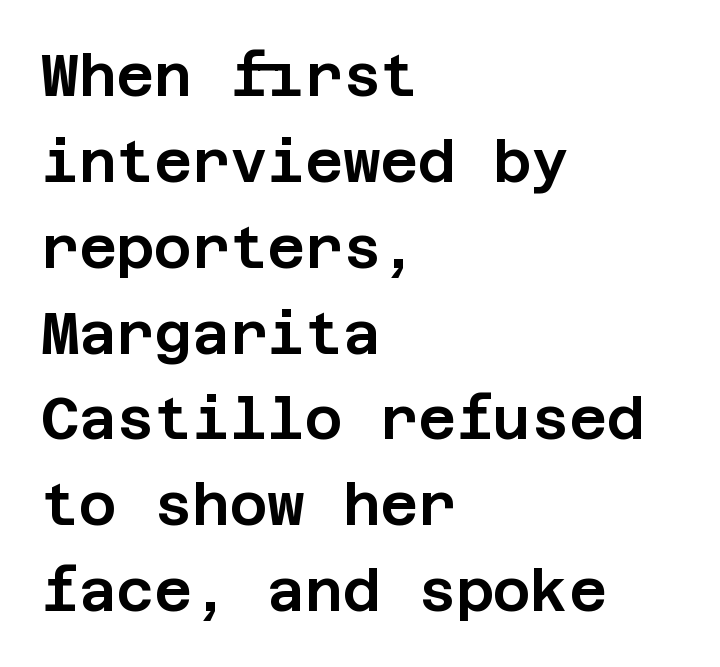
The image shows 58 px sans-serif type, upright; set left-aligned, normal line spacing (1.48x), normal letter spacing, not underlined; low stroke contrast and a large x-height.
